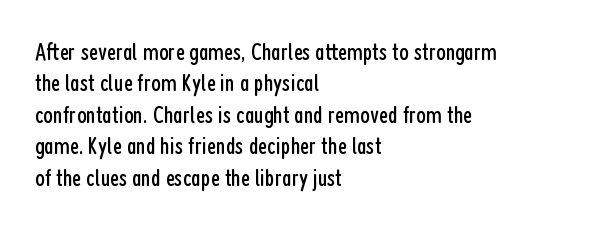
The image shows 25 px text type, upright; set left-aligned, normal line spacing (1.26x), normal letter spacing, not underlined.
